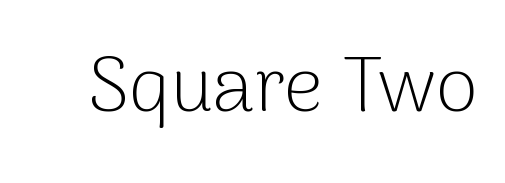
Q: Is the text bold? A: No.
Q: Is the text italic (slanted)? A: No, it is upright.
Q: Is the typeface a serif or a sans-serif typeface? A: Sans-serif.
Q: Is the text underlined? A: No.
Q: Is the spacing between letters normal or unusually wide? A: Normal.
Q: Width (condensed, normal, or wide)? A: Normal.
Q: Stroke contrast? A: Low.
Q: x-height? A: Medium.
Q: Monospaced? A: No.
